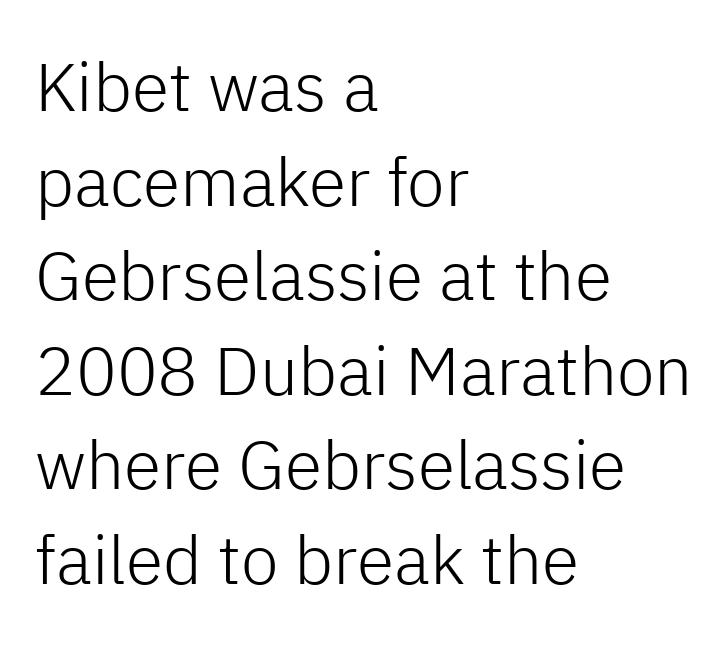
Q: Is the text bold? A: No.
Q: Is the text italic (slanted)? A: No, it is upright.
Q: Is the typeface a serif or a sans-serif typeface? A: Sans-serif.
Q: Is the text underlined? A: No.
Q: How is the paragraph aligned? A: Left-aligned.
Q: Is the spacing between letters normal or unusually wide? A: Normal.
Q: Is the spacing between lines tight, normal or loose? A: Normal.
Q: Width (condensed, normal, or wide)? A: Normal.
Q: Stroke contrast? A: Low.
Q: x-height? A: Medium.
Q: Monospaced? A: No.
